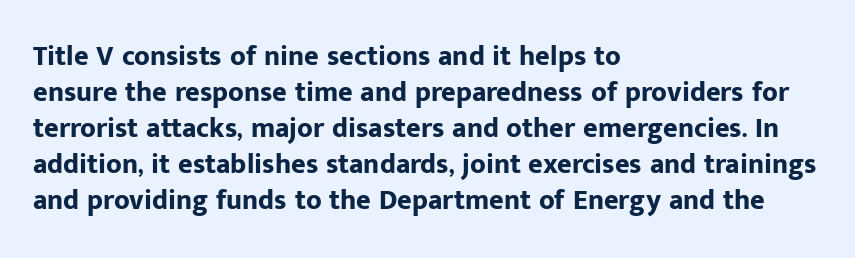
The image shows 28 px bold sans-serif type, upright; set left-aligned, normal line spacing (1.29x), normal letter spacing, not underlined; low stroke contrast and a medium x-height.
